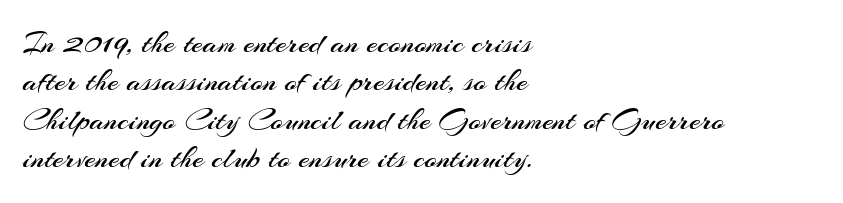
Q: Is the text bold? A: No.
Q: Is the text italic (slanted)? A: Yes.
Q: Is the typeface a serif or a sans-serif typeface? A: Sans-serif.
Q: Is the text underlined? A: No.
Q: How is the paragraph aligned? A: Left-aligned.
Q: Is the spacing between letters normal or unusually wide? A: Normal.
Q: Width (condensed, normal, or wide)? A: Normal.
Q: Stroke contrast? A: Medium.
Q: x-height? A: Small.
Q: Monospaced? A: No.
